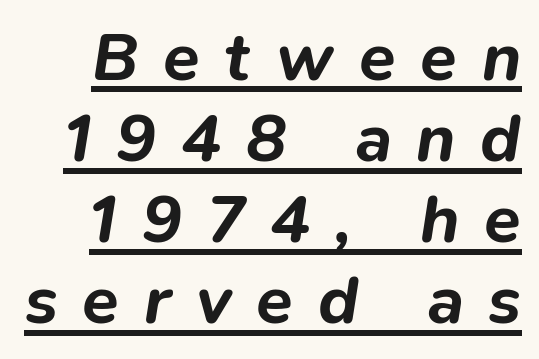
{"italic": "yes", "lean": "right", "slant_degrees": 9, "bold": "yes", "weight": "bold", "width": "normal", "stroke_contrast": "low", "x_height": "medium", "monospaced": "no", "underline": "yes", "line_spacing_ratio": 1.21, "letter_spacing": "wide", "letter_spacing_em": 0.37, "glyph_px": 67}
